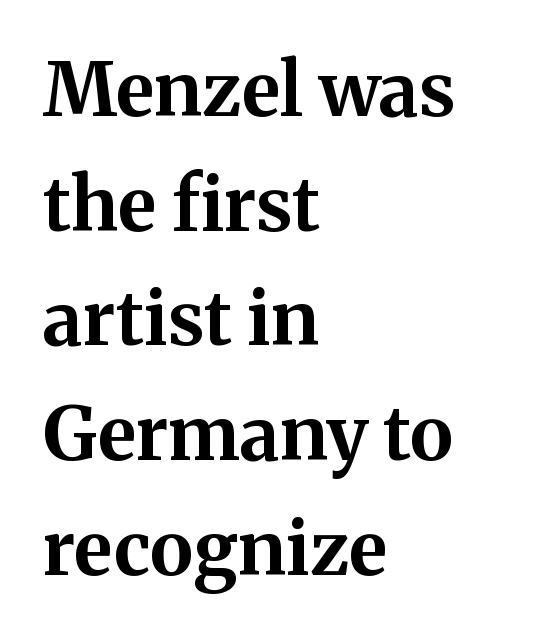
{"serif": "yes", "italic": "no", "bold": "yes", "weight": "bold", "width": "normal", "stroke_contrast": "medium", "x_height": "medium", "monospaced": "no", "underline": "no", "align": "left", "line_spacing": "normal", "line_spacing_ratio": 1.55, "letter_spacing": "normal", "letter_spacing_em": 0.0, "glyph_px": 74}
